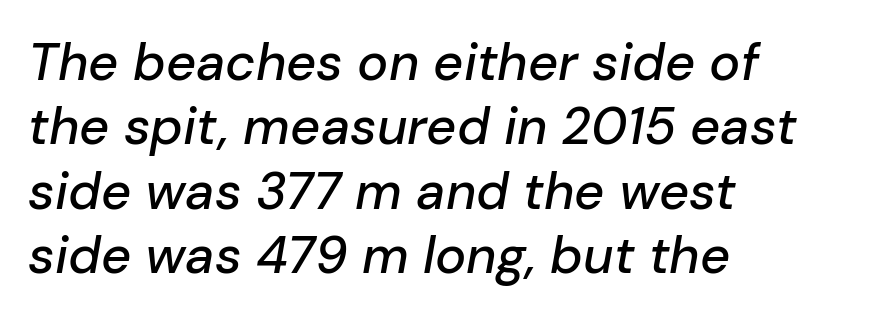
This sample uses an oblique cut, with every glyph tilted off the vertical. Beneath every word, the page is bare. The face used here is proportionally spaced, like ordinary book or web type. Where is the straight margin? On the left.
